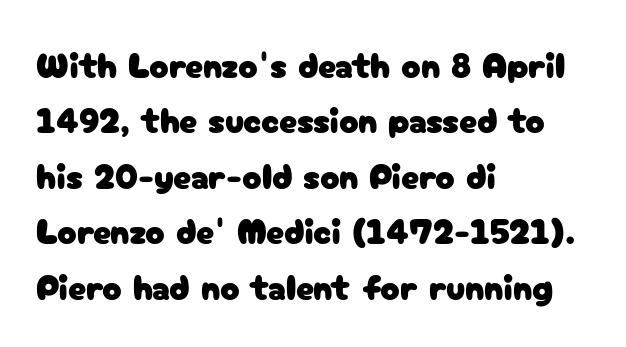
{"serif": "no", "italic": "no", "width": "normal", "stroke_contrast": "low", "x_height": "medium", "monospaced": "no", "underline": "no", "align": "left", "line_spacing": "normal", "line_spacing_ratio": 1.54, "letter_spacing": "normal", "letter_spacing_em": 0.0, "glyph_px": 36}
